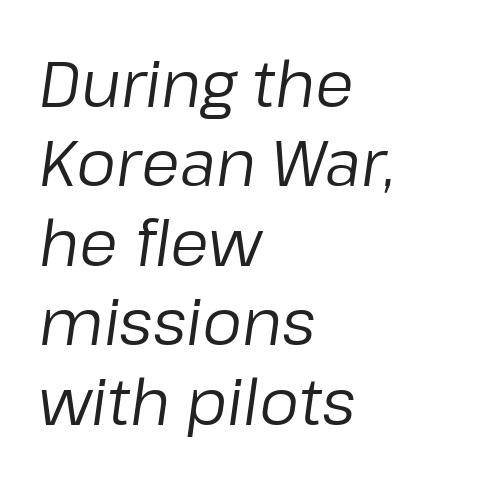
The zone under the glyphs is completely vacant. The compositor pushed each line to the left boundary. Line spacing here is normal. If you drew a line through each stem, it would be angled. Honestly, the letter spacing is just normal — you wouldn't notice it. On a weight scale, this lands at 450 or below.
